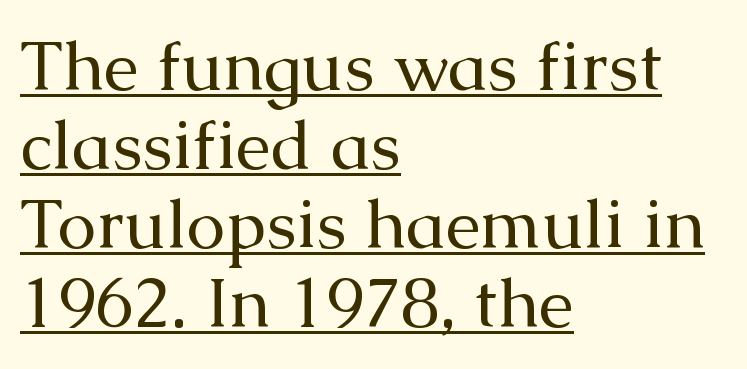
Is this a heavy cut? Hardly; it is regular or lighter. Note the varied advance widths — an 'i' is clearly narrower than an 'm'. The tracking reads as untouched default to a designer's eye. Check the space under the baseline: a stroke is drawn there.
